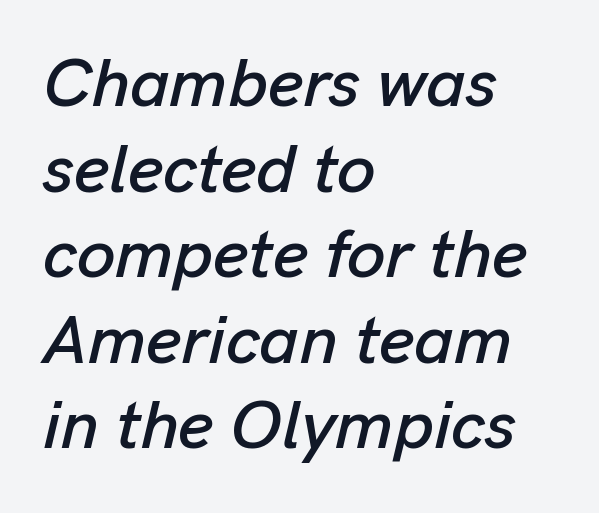
Each word holds together tightly as a unit, with standard inter-letter gaps. The typesetter chose a ragged-right arrangement here. Here the designer chose a conventional face with non-uniform glyph widths. The whole block is typeset with a tilt. A clean baseline with only descenders dipping below it.
